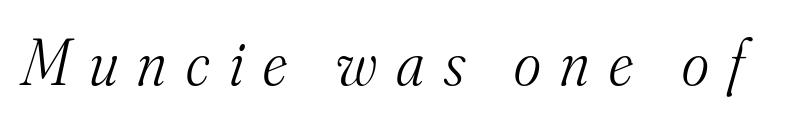
Short note: letters widely spaced. Lines of text with bare space underneath. In terms of posture, this sample is oblique. Is this a sans? No — the strokes have serifs. Proportional: the letters do not fall into vertical columns. The letterforms sit at book weight or below.
